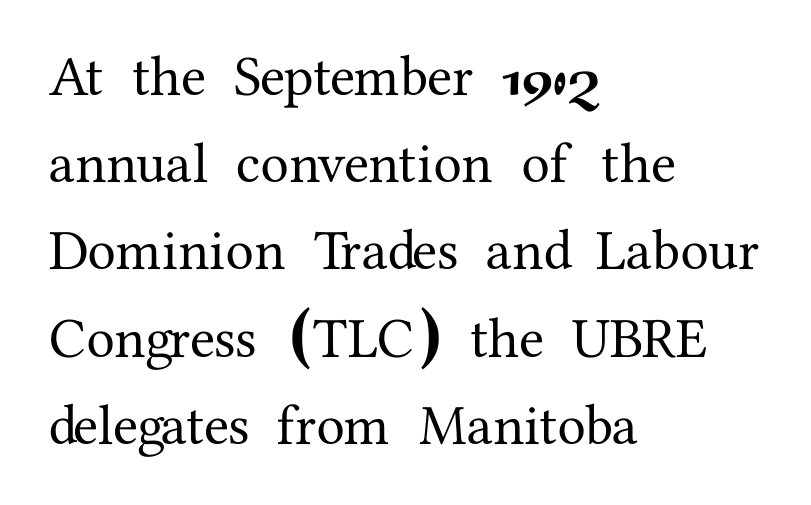
Q: Is the text italic (slanted)? A: No, it is upright.
Q: Is the typeface a serif or a sans-serif typeface? A: Serif.
Q: Is the text underlined? A: No.
Q: How is the paragraph aligned? A: Left-aligned.
Q: Is the spacing between letters normal or unusually wide? A: Normal.
Q: Is the spacing between lines tight, normal or loose? A: Normal.
Q: Width (condensed, normal, or wide)? A: Normal.
Q: Stroke contrast? A: Medium.
Q: x-height? A: Medium.
Q: Monospaced? A: No.
